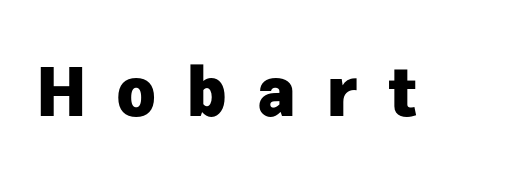
The image shows 67 px heavy sans-serif type, upright; set unusually wide letter spacing (+0.45 em), not underlined; low stroke contrast and a medium x-height.
